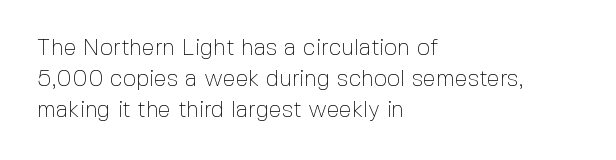
The image shows 23 px text type, upright; set left-aligned, normal line spacing (1.35x), normal letter spacing, not underlined.
